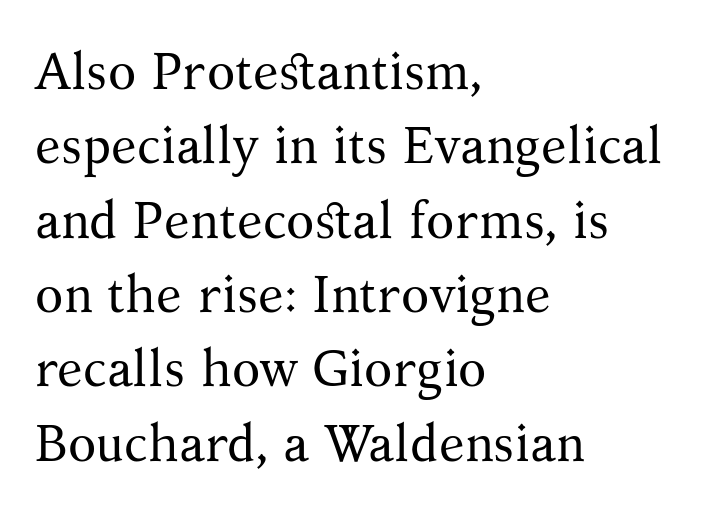
Reading down the block, your eye returns to a fixed left position each line. Baseline-to-baseline distance is the conventional proportion of letter height. Tracking here is standard; glyphs follow each other at the usual distance. Does the lettering tilt? It doesn't — this is upright. The face used here is proportionally spaced, like ordinary book or web type. Words float on clear page, feet unadorned.
